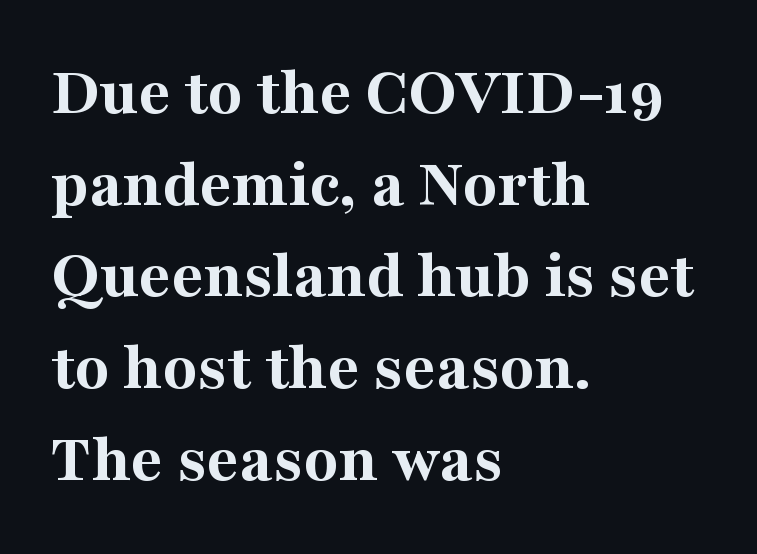
{"serif": "yes", "italic": "no", "bold": "yes", "weight": "bold", "width": "normal", "stroke_contrast": "medium", "x_height": "medium", "monospaced": "no", "underline": "no", "align": "left", "line_spacing": "normal", "line_spacing_ratio": 1.31, "letter_spacing": "normal", "letter_spacing_em": 0.0, "glyph_px": 70}
